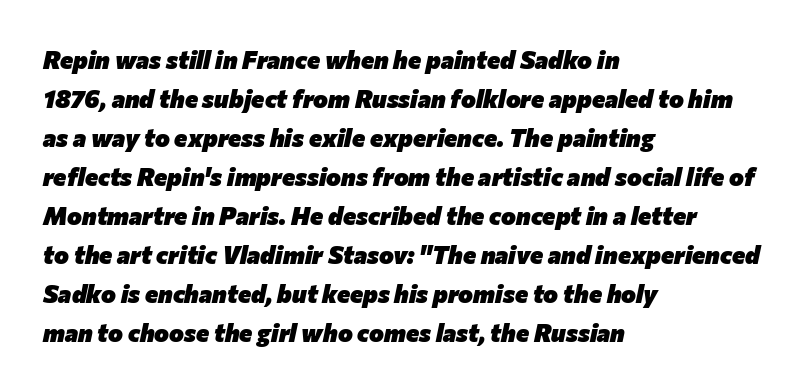
{"italic": "yes", "lean": "right", "slant_degrees": 12, "bold": "yes", "underline": "no", "align": "left", "line_spacing": "normal", "line_spacing_ratio": 1.56, "letter_spacing": "normal", "letter_spacing_em": 0.0, "glyph_px": 25}
